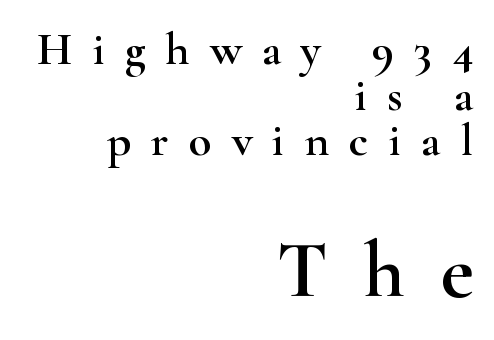
Q: Is the text italic (slanted)? A: No, it is upright.
Q: Is the typeface a serif or a sans-serif typeface? A: Serif.
Q: Is the text underlined? A: No.
Q: How is the paragraph aligned? A: Right-aligned.
Q: Is the spacing between letters normal or unusually wide? A: Unusually wide.
Q: Is the spacing between lines tight, normal or loose? A: Tight.
Q: Which block of text is set in a larger size, the first (top) or the second (bottom)? A: The second (bottom) one.
Q: Width (condensed, normal, or wide)? A: Wide.
Q: Stroke contrast? A: High.
Q: x-height? A: Small.
Q: Monospaced? A: No.
